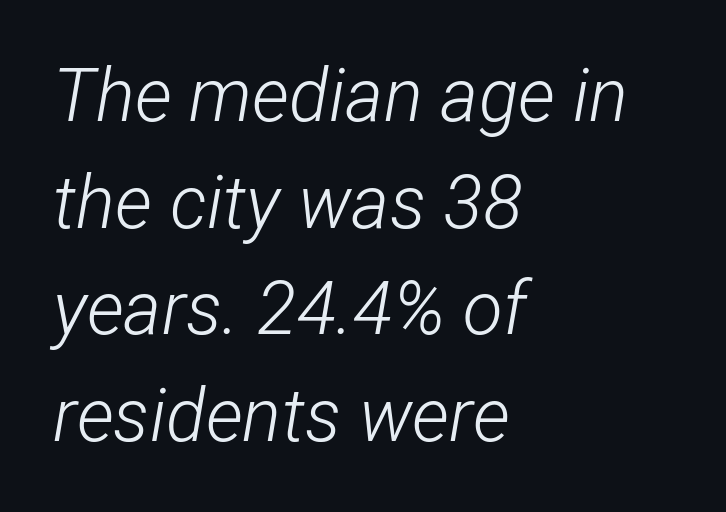
{"italic": "yes", "lean": "right", "slant_degrees": 12, "bold": "no", "weight": "light", "width": "condensed", "stroke_contrast": "low", "x_height": "medium", "monospaced": "no", "underline": "no", "align": "left", "line_spacing": "normal", "line_spacing_ratio": 1.46, "letter_spacing": "normal", "letter_spacing_em": 0.0, "glyph_px": 73}
